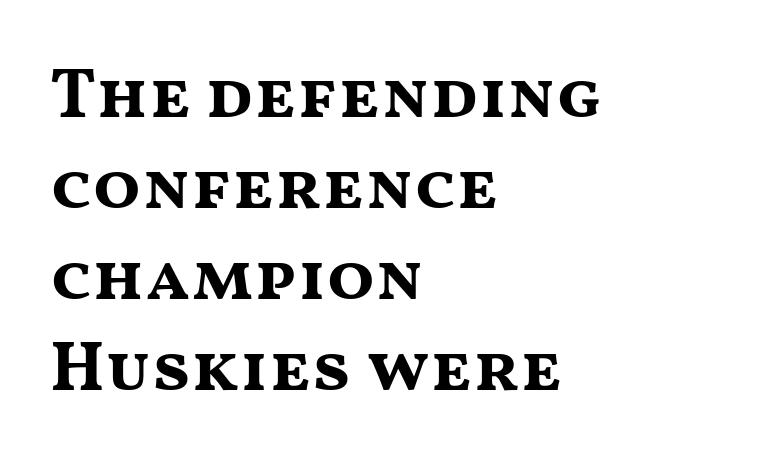
{"serif": "no", "italic": "no", "bold": "yes", "weight": "bold", "width": "wide", "stroke_contrast": "medium", "x_height": "medium", "monospaced": "no", "underline": "no", "align": "left", "line_spacing": "normal", "line_spacing_ratio": 1.3, "letter_spacing": "normal", "letter_spacing_em": 0.0, "glyph_px": 70}
